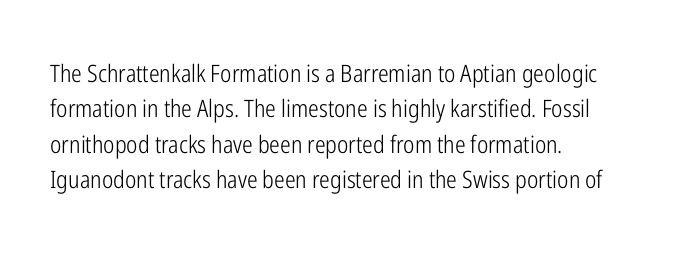
The image shows 24 px text type, upright; set left-aligned, normal line spacing (1.47x), normal letter spacing, not underlined.
